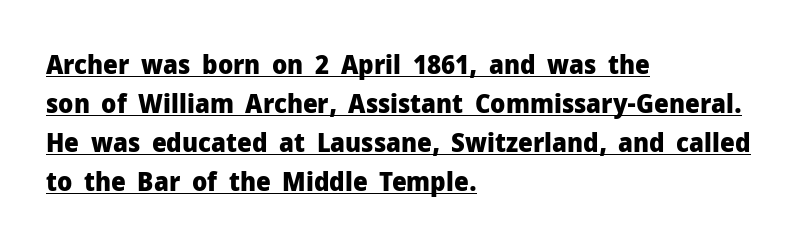
{"italic": "no", "bold": "yes", "underline": "yes", "align": "left", "line_spacing": "normal", "line_spacing_ratio": 1.5, "letter_spacing": "normal", "letter_spacing_em": 0.0, "glyph_px": 26}
